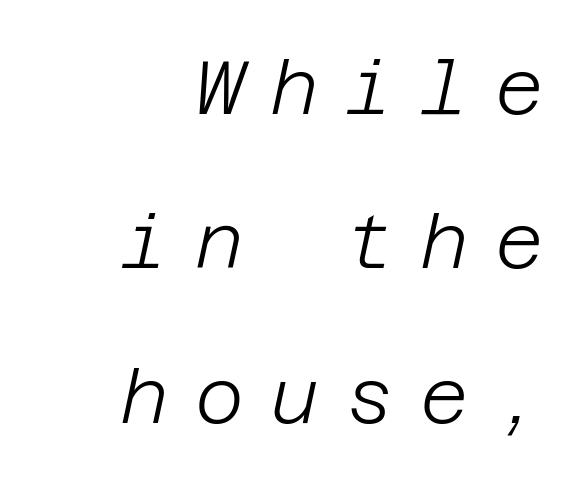
Q: Is the text bold? A: No.
Q: Is the text italic (slanted)? A: Yes, it leans right by about 12 degrees.
Q: Is the text underlined? A: No.
Q: How is the paragraph aligned? A: Right-aligned.
Q: Is the spacing between letters normal or unusually wide? A: Unusually wide.
Q: Is the spacing between lines tight, normal or loose? A: Loose.
Q: Width (condensed, normal, or wide)? A: Normal.
Q: Stroke contrast? A: Low.
Q: x-height? A: Large.
